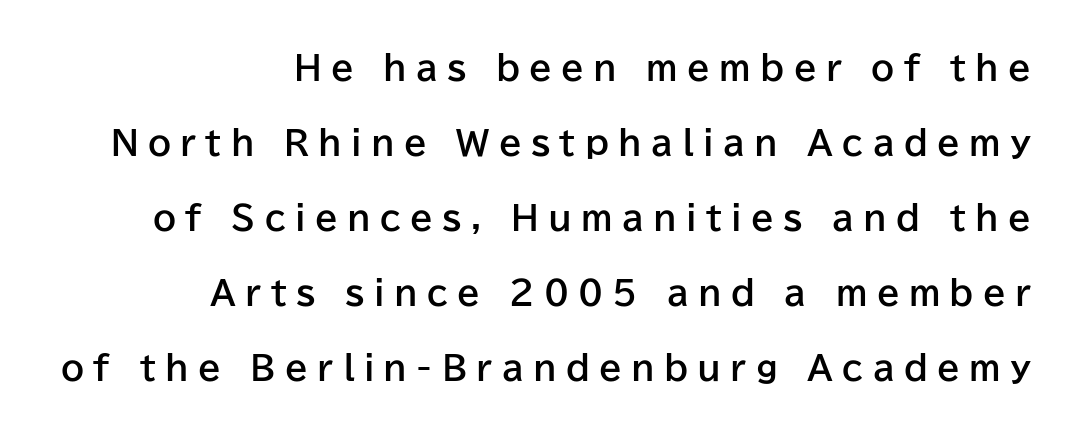
Compared with typical paragraphs, the rows here are farther apart. The space beneath each line is pristine and unruled. In terms of posture, this sample is upright. The rendering uses natural spacing where letterforms have individual widths.
